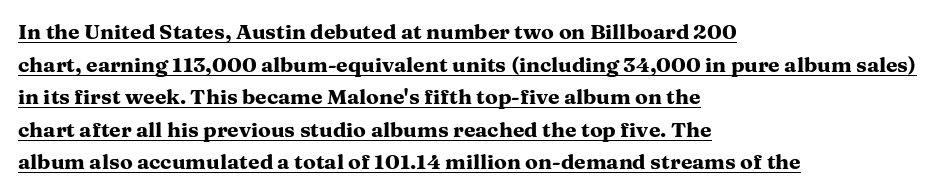
The image shows 21 px bold type, upright; set left-aligned, normal line spacing (1.55x), normal letter spacing, underlined.
